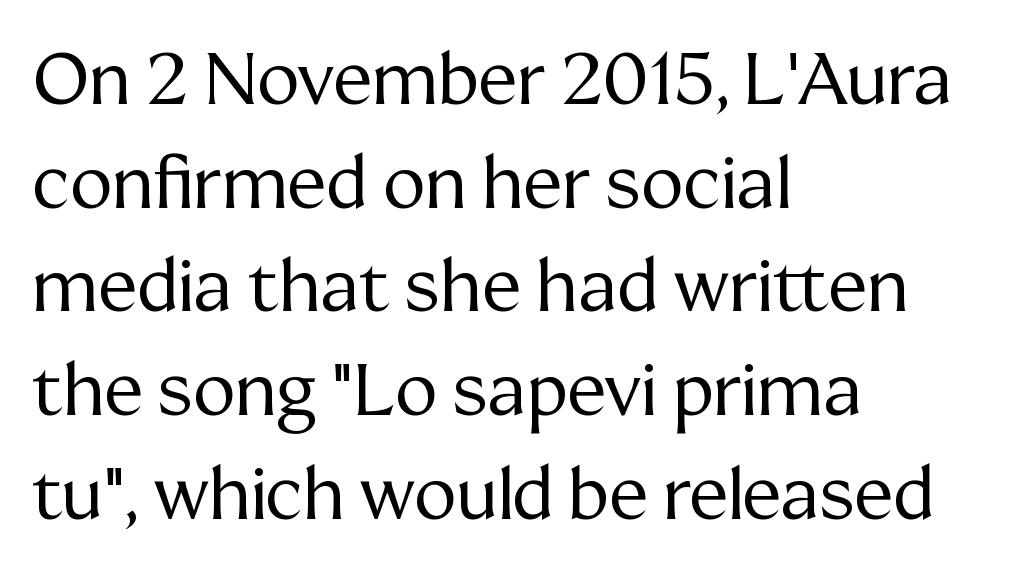
The image shows 72 px regular-weight serif type, upright; set left-aligned, normal line spacing (1.44x), normal letter spacing, not underlined; medium stroke contrast and a medium x-height.
